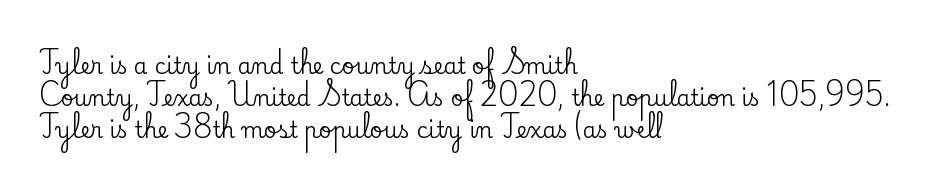
The image shows 22 px text type, upright; set left-aligned, normal line spacing (1.45x), normal letter spacing, not underlined.
